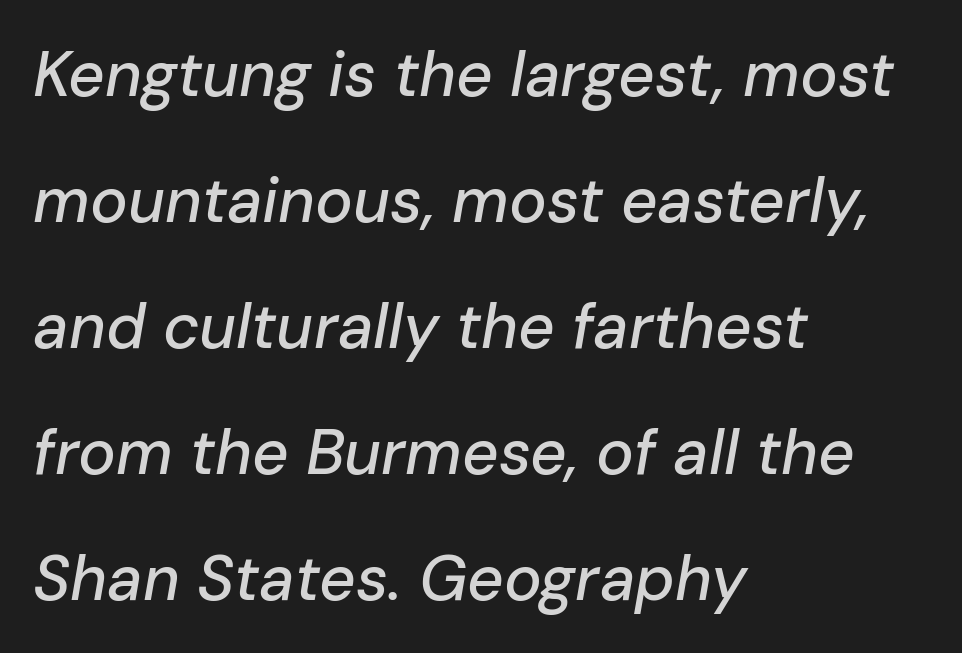
Q: Is the text italic (slanted)? A: Yes, it leans right by about 10 degrees.
Q: Is the text underlined? A: No.
Q: How is the paragraph aligned? A: Left-aligned.
Q: Is the spacing between letters normal or unusually wide? A: Normal.
Q: Is the spacing between lines tight, normal or loose? A: Loose.
Q: Width (condensed, normal, or wide)? A: Normal.
Q: Stroke contrast? A: Low.
Q: x-height? A: Medium.
Q: Monospaced? A: No.
